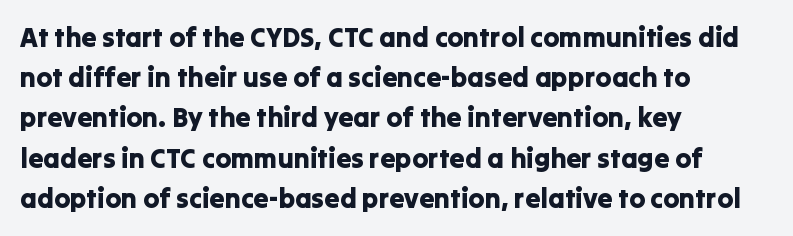
The image shows 27 px text type, upright; set left-aligned, normal line spacing (1.49x), normal letter spacing, not underlined.
